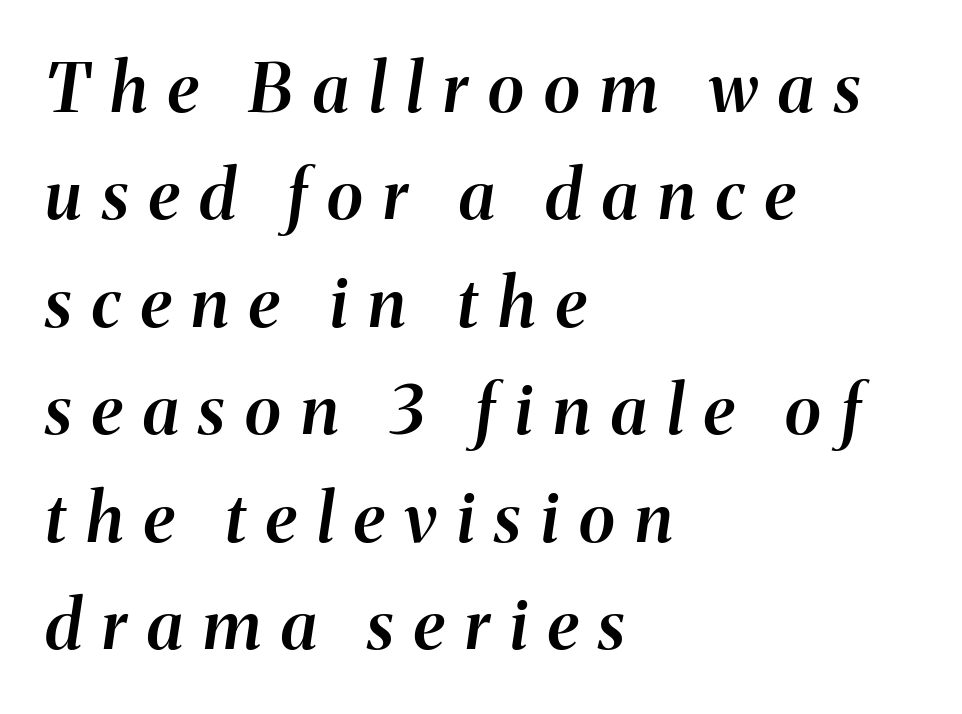
These lines stack with their left ends in a neat column. Weight: semibold (demi). Line spacing here is normal. Rule under the text: the space is simply empty. A typesetter would call this proportional, since set widths differ per character. The passage shown leans; its letterforms are oblique.
